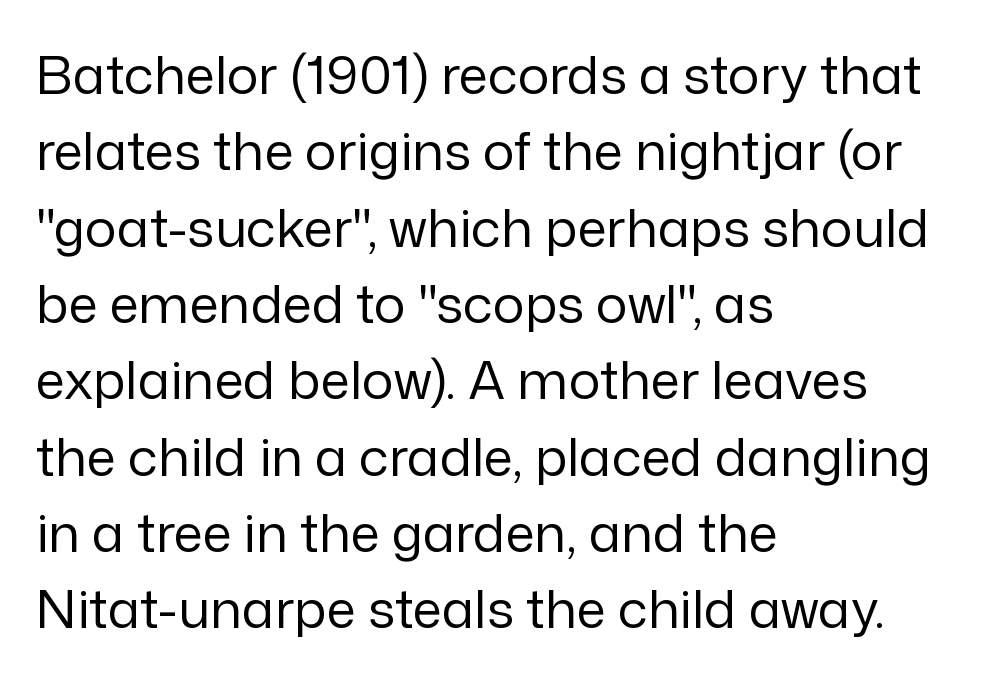
Q: Is the text bold? A: No.
Q: Is the text italic (slanted)? A: No, it is upright.
Q: Is the typeface a serif or a sans-serif typeface? A: Sans-serif.
Q: Is the text underlined? A: No.
Q: How is the paragraph aligned? A: Left-aligned.
Q: Is the spacing between letters normal or unusually wide? A: Normal.
Q: Is the spacing between lines tight, normal or loose? A: Normal.
Q: Width (condensed, normal, or wide)? A: Normal.
Q: Stroke contrast? A: Low.
Q: x-height? A: Medium.
Q: Monospaced? A: No.
